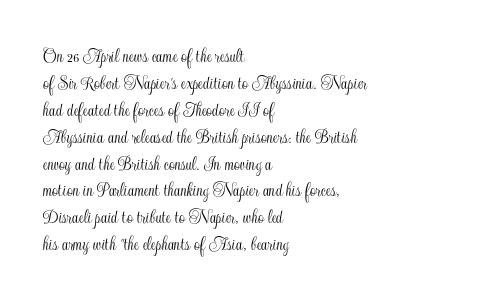
No word sits above an underline. A typesetter would call this leading conventional body-copy spacing. Nothing unusual about the tracking: characters are spaced as the font intends. Line starts are locked; line ends wander.
